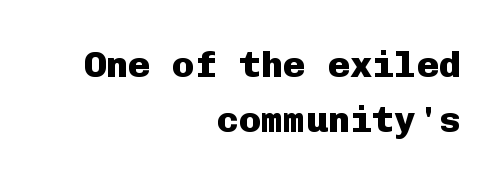
Designer's note — italics off, roman on. This is heavy type, rendered in bold. Quick note: interline space is typical. Note the uniform advance width — an 'i' takes as much space as an 'm'. Here the glyphs are tracked normally, forming tight word shapes. The type family on display is of the sans-serif kind.
